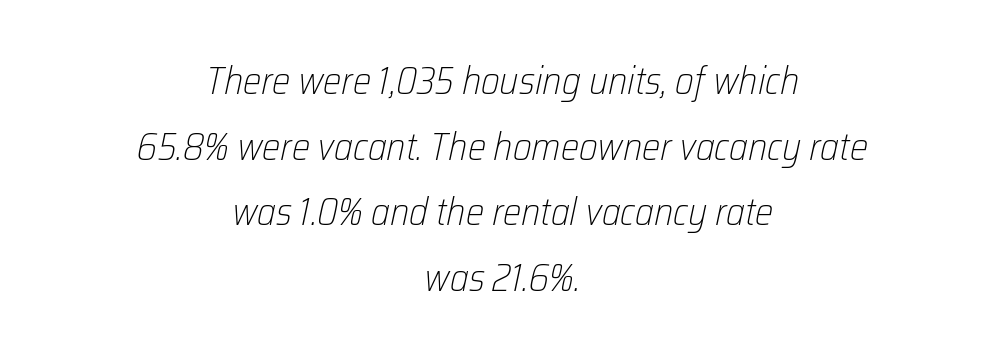
The image shows 39 px light, condensed type, italic (leaning right); set centered, normal line spacing (1.68x), normal letter spacing, not underlined; low stroke contrast and a medium x-height.
